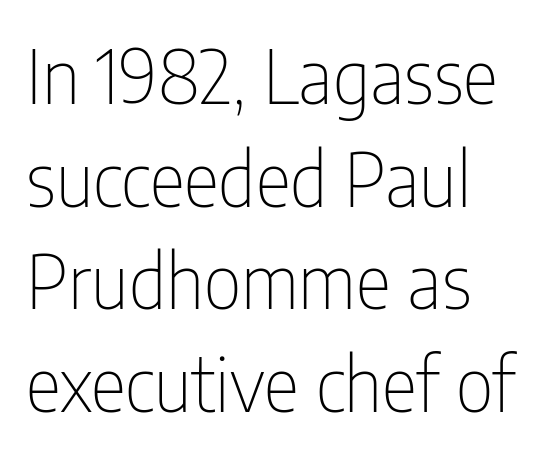
{"serif": "no", "italic": "no", "bold": "no", "weight": "thin", "width": "condensed", "stroke_contrast": "low", "x_height": "medium", "monospaced": "no", "underline": "no", "align": "left", "line_spacing": "normal", "line_spacing_ratio": 1.37, "letter_spacing": "normal", "letter_spacing_em": 0.0, "glyph_px": 75}
